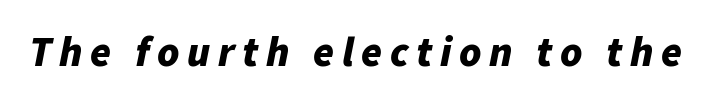
These lines were composed using italics. On the weight axis this lands at bold, roughly 700. You could not count columns in this text — the font is proportionally spaced. Decoration check: the copy has no underline.
